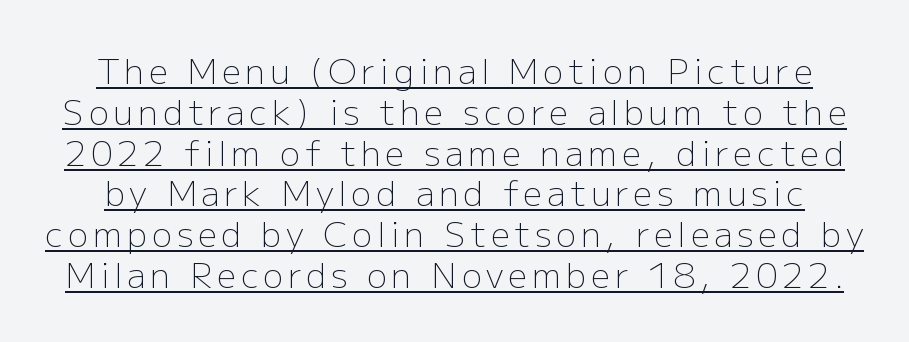
{"serif": "no", "italic": "no", "bold": "no", "weight": "light", "width": "normal", "stroke_contrast": "low", "x_height": "medium", "monospaced": "no", "underline": "yes", "line_spacing_ratio": 1.2, "glyph_px": 34}
